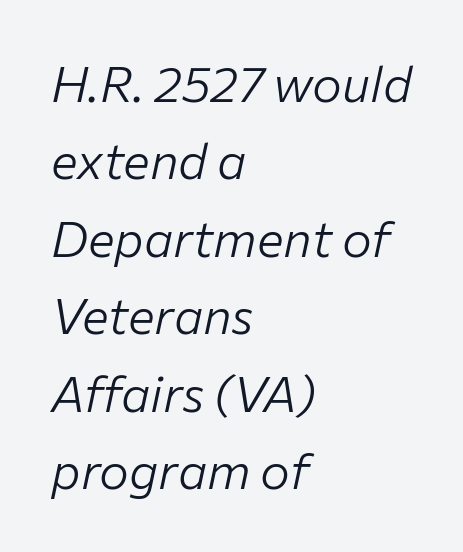
{"italic": "yes", "lean": "right", "slant_degrees": 12, "bold": "no", "weight": "light", "width": "normal", "stroke_contrast": "low", "x_height": "medium", "monospaced": "no", "underline": "no", "align": "left", "line_spacing": "normal", "line_spacing_ratio": 1.55, "letter_spacing": "normal", "letter_spacing_em": 0.0, "glyph_px": 50}
